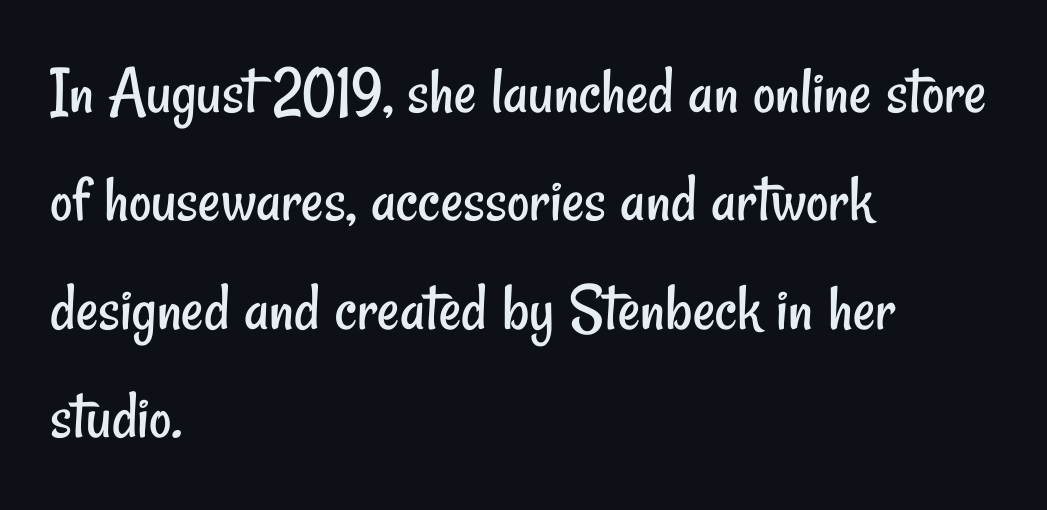
Q: Is the text bold? A: No.
Q: Is the typeface a serif or a sans-serif typeface? A: Sans-serif.
Q: Is the text underlined? A: No.
Q: How is the paragraph aligned? A: Left-aligned.
Q: Is the spacing between letters normal or unusually wide? A: Normal.
Q: Is the spacing between lines tight, normal or loose? A: Normal.
Q: Width (condensed, normal, or wide)? A: Condensed.
Q: Stroke contrast? A: Low.
Q: x-height? A: Small.
Q: Monospaced? A: No.
